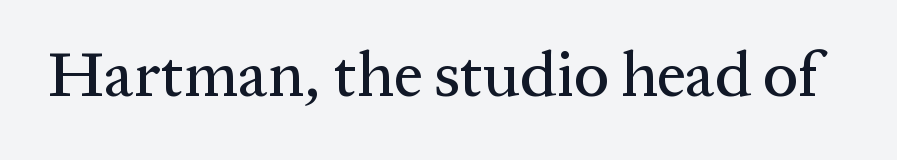
Q: Is the text italic (slanted)? A: No, it is upright.
Q: Is the typeface a serif or a sans-serif typeface? A: Serif.
Q: Is the text underlined? A: No.
Q: Is the spacing between letters normal or unusually wide? A: Normal.
Q: Width (condensed, normal, or wide)? A: Normal.
Q: Stroke contrast? A: Medium.
Q: x-height? A: Medium.
Q: Monospaced? A: No.
